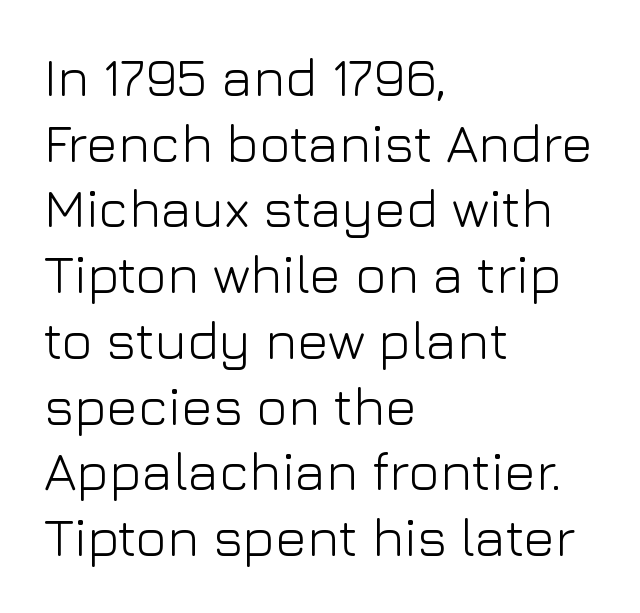
The image shows 53 px light sans-serif type, upright; set left-aligned, line spacing 1.24x, normal letter spacing, not underlined; low stroke contrast and a medium x-height.
